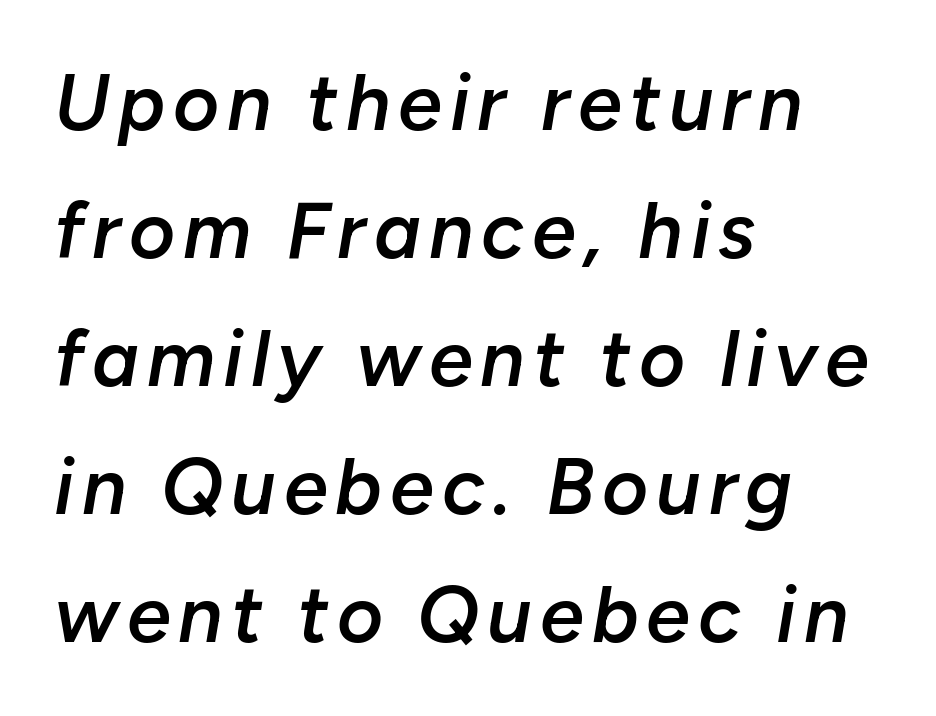
Q: Is the text bold? A: Semi-bold.
Q: Is the text italic (slanted)? A: Yes, it leans right by about 10 degrees.
Q: Is the text underlined? A: No.
Q: How is the paragraph aligned? A: Left-aligned.
Q: Is the spacing between lines tight, normal or loose? A: Normal.
Q: Width (condensed, normal, or wide)? A: Normal.
Q: Stroke contrast? A: Low.
Q: x-height? A: Medium.
Q: Monospaced? A: No.
